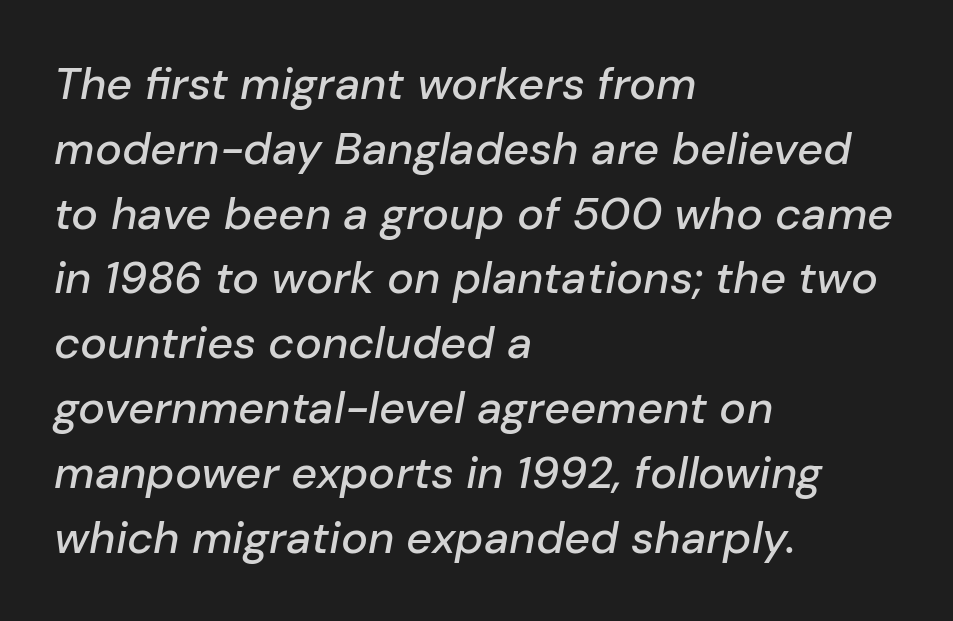
The image shows 45 px text type, italic (leaning right); set left-aligned, normal line spacing (1.44x), normal letter spacing, not underlined; low stroke contrast and a medium x-height.
